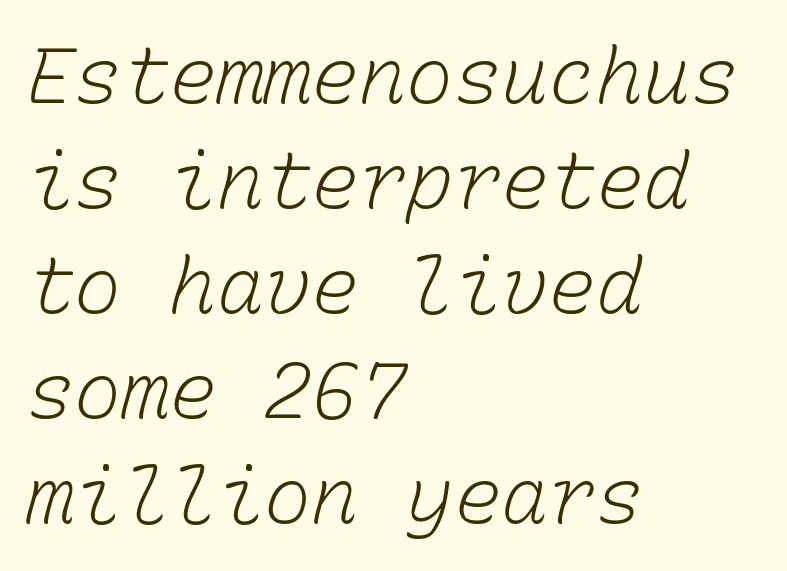
Notice how descenders clear the ascenders below comfortably — that's standard leading. The rendering keeps characters at their native spacing. Each row of text sits above clean, open space. This sample has the even, mechanical cadence of fixed-width lettering. The paragraph shown leans on its left margin.
